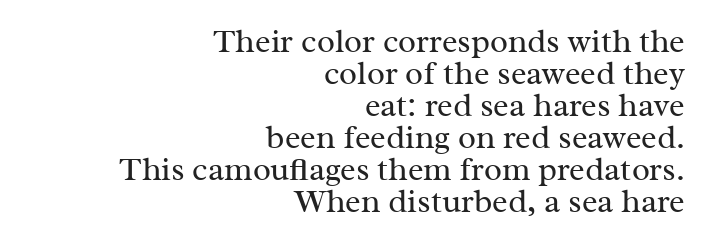
Q: Is the text bold? A: No.
Q: Is the text italic (slanted)? A: No, it is upright.
Q: Is the typeface a serif or a sans-serif typeface? A: Serif.
Q: Is the text underlined? A: No.
Q: How is the paragraph aligned? A: Right-aligned.
Q: Is the spacing between letters normal or unusually wide? A: Normal.
Q: Is the spacing between lines tight, normal or loose? A: Tight.
Q: Width (condensed, normal, or wide)? A: Normal.
Q: Stroke contrast? A: Medium.
Q: x-height? A: Medium.
Q: Monospaced? A: No.
